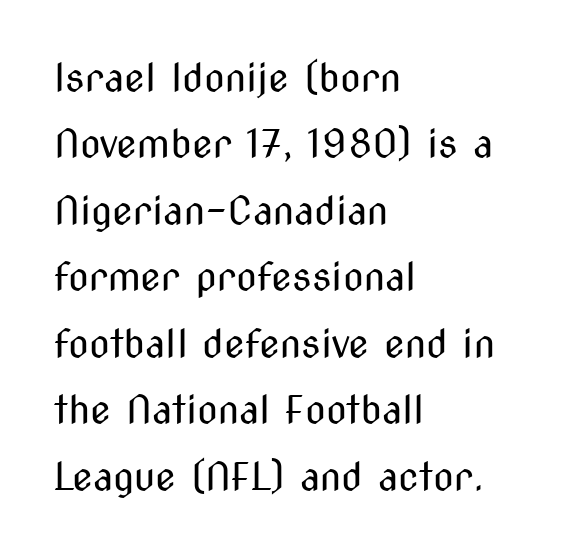
The ragged edge is on the right, which tells us the setting is flush left. The words here are not underlined. The font is comparable to plain body text, perhaps lighter. Each word holds together tightly as a unit, with standard inter-letter gaps. The glyphs in this specimen are sans serif. Think of a printed novel: that variable character pitch is what you see here.
